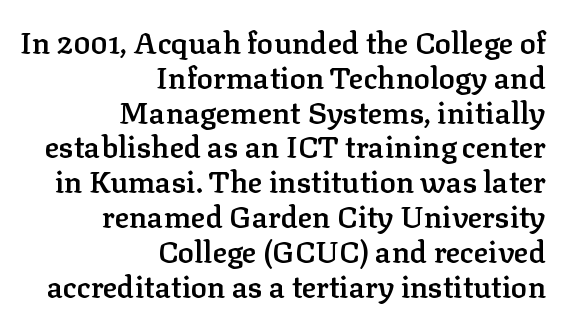
{"serif": "yes", "italic": "no", "bold": "semi", "weight": "semibold", "width": "normal", "stroke_contrast": "low", "x_height": "medium", "monospaced": "no", "underline": "no", "align": "right", "line_spacing_ratio": 1.16, "letter_spacing": "normal", "letter_spacing_em": 0.0, "glyph_px": 30}
